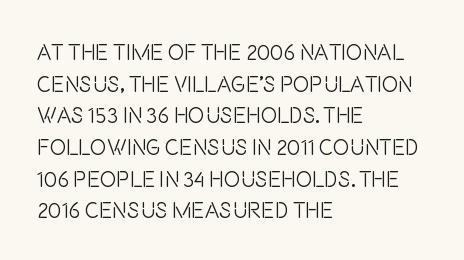
Ordinary non-slanted type is in use. Whoever set this chose a conventional vertical rhythm. Nothing unusual about the tracking: characters are spaced as the font intends. Every row of glyphs begins at an identical x-position on the left.
